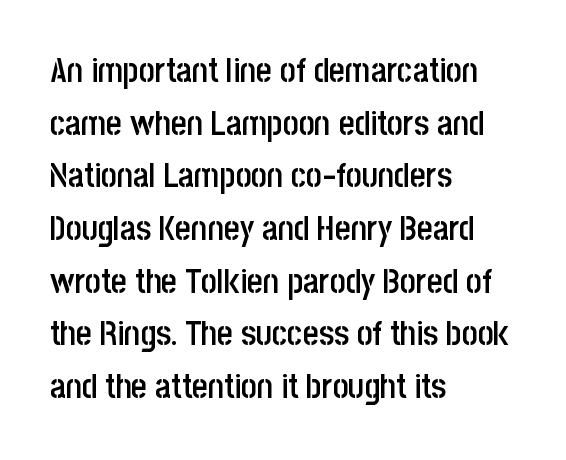
Think of a printed novel: that variable character pitch is what you see here. Type without underlining. Posture: vertical. The rag falls on the right side of this text block. What stands out about the letter spacing? Nothing — it is the standard amount. The letters are semibold — heavier than regular but short of a full bold.
